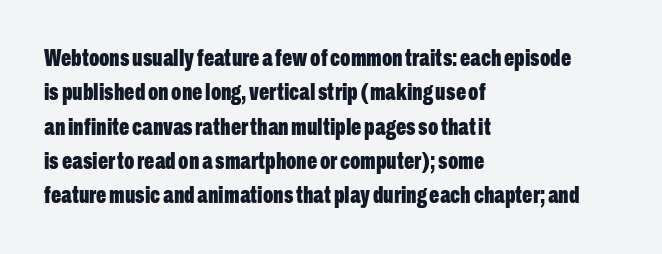
The passage shown is emphatically bold. The space directly below the letters is spotless. Italic? Not at all — the glyphs are vertical. The block of text has a typical density, with ordinary space between rows.
